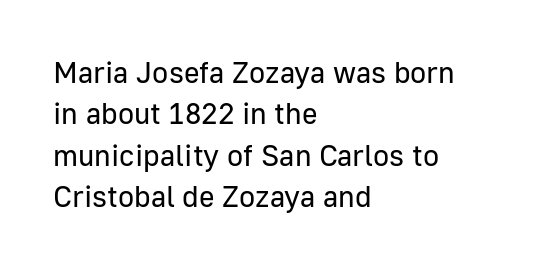
The image shows 30 px regular-weight sans-serif type, upright; set left-aligned, normal line spacing (1.38x), normal letter spacing, not underlined; low stroke contrast and a medium x-height.
